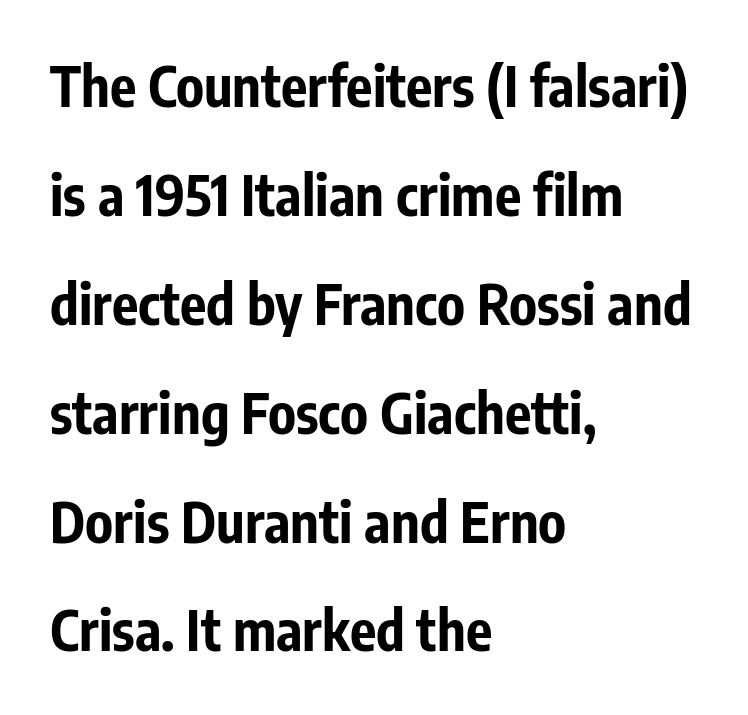
Does the weight exceed regular? Yes, all the way to bold. Looks like regular typesetting: each glyph gets only the width it needs. The lettering stays uniformly vertical, giving the passage a roman look. The leading is generous, giving the passage an open texture. The string is rendered with underlining switched off. Nope, no serifs anywhere on these letters.
